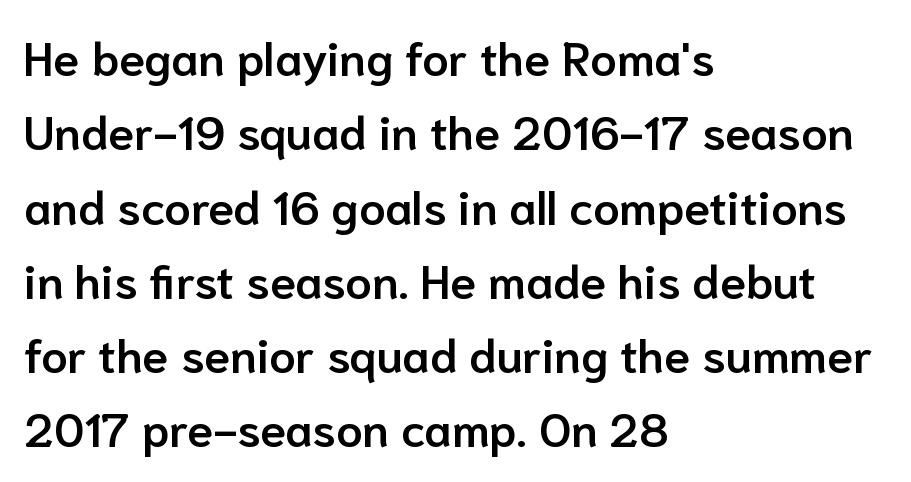
The image shows 47 px semibold sans-serif type, upright; set left-aligned, normal line spacing (1.58x), normal letter spacing, not underlined; low stroke contrast and a medium x-height.
